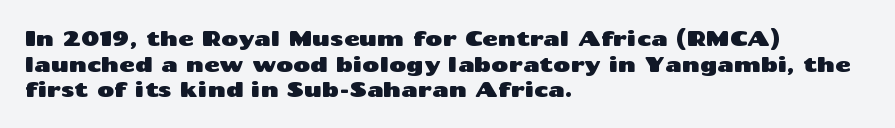
Q: Is the text italic (slanted)? A: No, it is upright.
Q: Is the text underlined? A: No.
Q: How is the paragraph aligned? A: Left-aligned.
Q: Is the spacing between letters normal or unusually wide? A: Normal.
